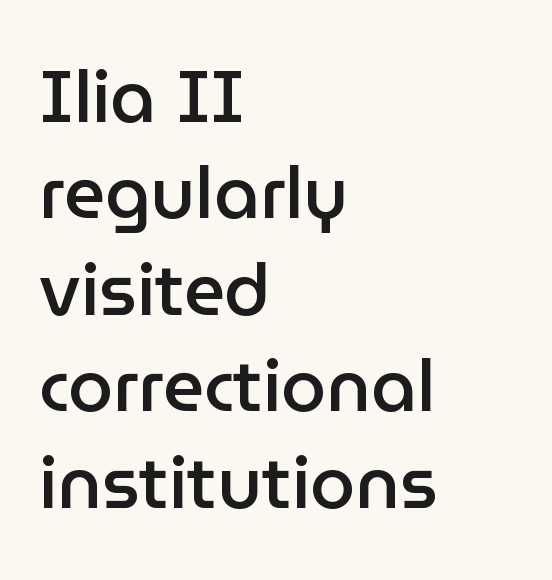
To sum up the face: it is a sans, with no serifs. Note the varied advance widths — an 'i' is clearly narrower than an 'm'. There is no visible air inserted between adjacent glyphs. Leading: standard. Weight check: semibold — heavier than regular, not quite bold. Descender tails drop into unmarked territory.
